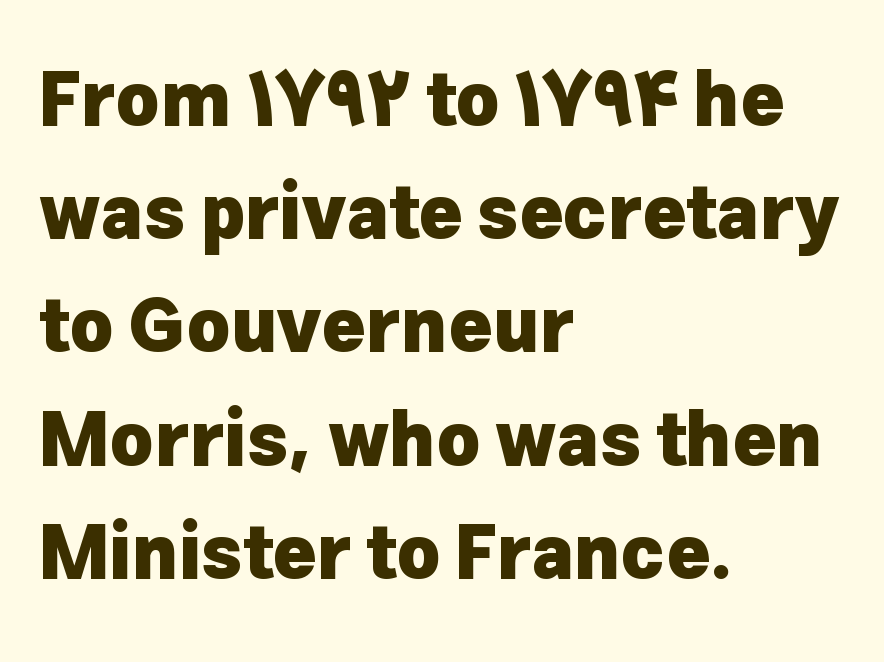
Q: Is the text bold? A: Yes.
Q: Is the text italic (slanted)? A: No, it is upright.
Q: Is the typeface a serif or a sans-serif typeface? A: Sans-serif.
Q: Is the text underlined? A: No.
Q: How is the paragraph aligned? A: Left-aligned.
Q: Is the spacing between letters normal or unusually wide? A: Normal.
Q: Is the spacing between lines tight, normal or loose? A: Normal.
Q: Width (condensed, normal, or wide)? A: Normal.
Q: Stroke contrast? A: Low.
Q: x-height? A: Medium.
Q: Monospaced? A: No.
